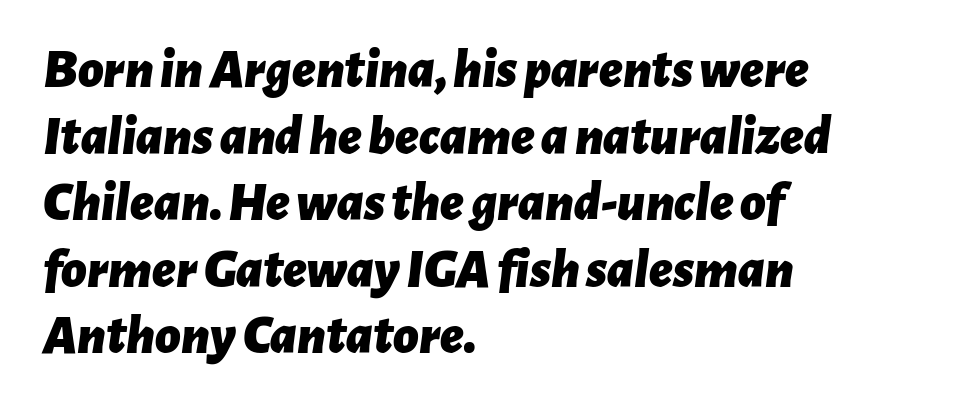
Q: Is the text bold? A: Yes.
Q: Is the text italic (slanted)? A: Yes, it leans right by about 7 degrees.
Q: Is the text underlined? A: No.
Q: How is the paragraph aligned? A: Left-aligned.
Q: Is the spacing between letters normal or unusually wide? A: Normal.
Q: Width (condensed, normal, or wide)? A: Normal.
Q: Stroke contrast? A: Low.
Q: x-height? A: Medium.
Q: Monospaced? A: No.
